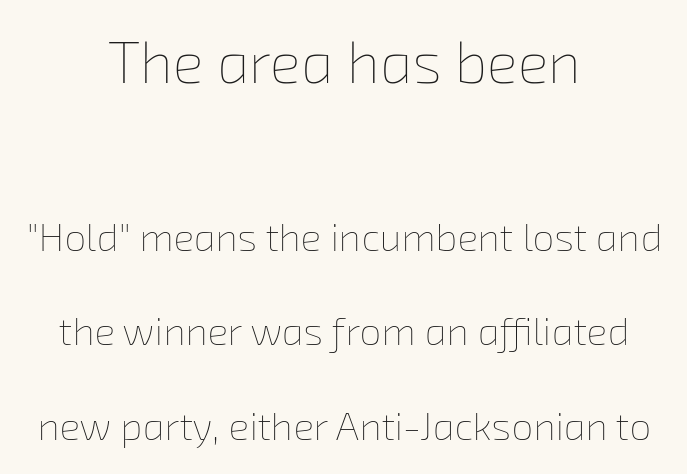
Which margin do the lines hug? Neither — every line sits in the middle. The face used here appears at its bigger size in the upper chunk. Each stroke keeps to a modest, everyday thickness or less. Students, observe: this is what heavily led, spacious text looks like. The zone under the glyphs is completely vacant. Think of a printed novel: that variable character pitch is what you see here.
